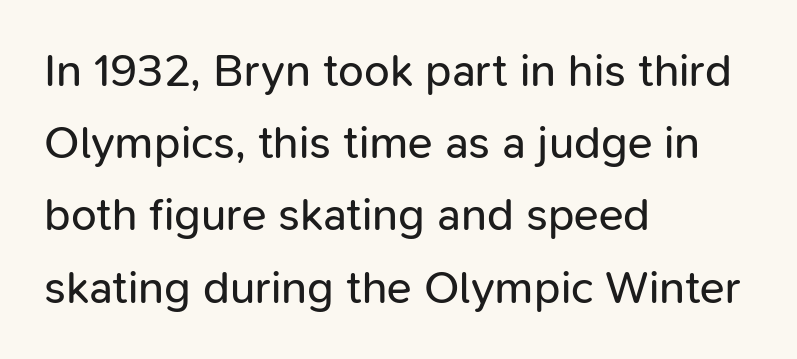
Q: Is the text bold? A: No.
Q: Is the text italic (slanted)? A: No, it is upright.
Q: Is the typeface a serif or a sans-serif typeface? A: Sans-serif.
Q: Is the text underlined? A: No.
Q: How is the paragraph aligned? A: Left-aligned.
Q: Is the spacing between letters normal or unusually wide? A: Normal.
Q: Is the spacing between lines tight, normal or loose? A: Normal.
Q: Width (condensed, normal, or wide)? A: Normal.
Q: Stroke contrast? A: Low.
Q: x-height? A: Medium.
Q: Monospaced? A: No.
